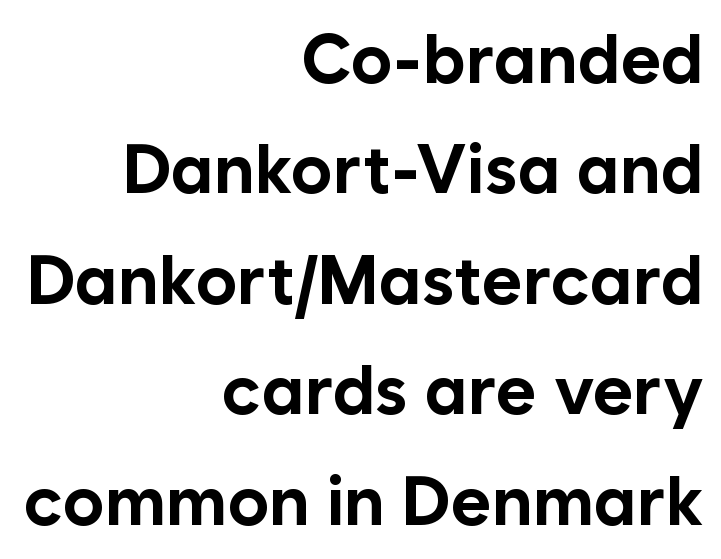
{"serif": "no", "italic": "no", "bold": "yes", "weight": "bold", "width": "normal", "stroke_contrast": "low", "x_height": "medium", "monospaced": "no", "underline": "no", "align": "right", "line_spacing": "normal", "line_spacing_ratio": 1.6, "letter_spacing": "normal", "letter_spacing_em": 0.0, "glyph_px": 69}
